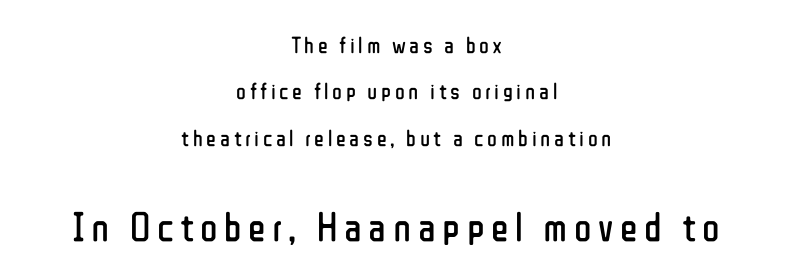
The image shows 41 px regular-weight, condensed sans-serif type, upright; set centered, loose line spacing (2.02x), not underlined; the second (bottom) block is 1.78x larger; low stroke contrast and a medium x-height.
